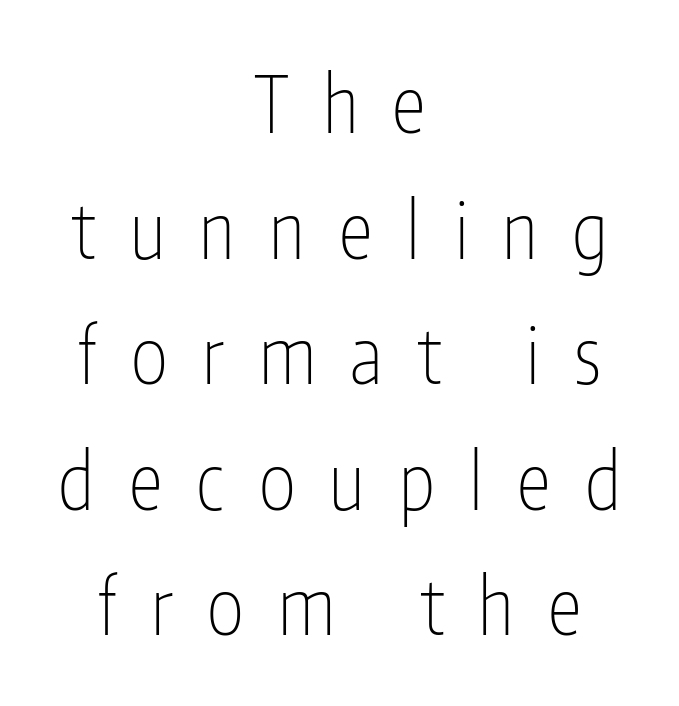
{"serif": "no", "italic": "no", "bold": "no", "weight": "thin", "width": "condensed", "stroke_contrast": "low", "x_height": "medium", "monospaced": "no", "underline": "no", "align": "center", "line_spacing": "normal", "line_spacing_ratio": 1.61, "letter_spacing": "wide", "letter_spacing_em": 0.44, "glyph_px": 78}
